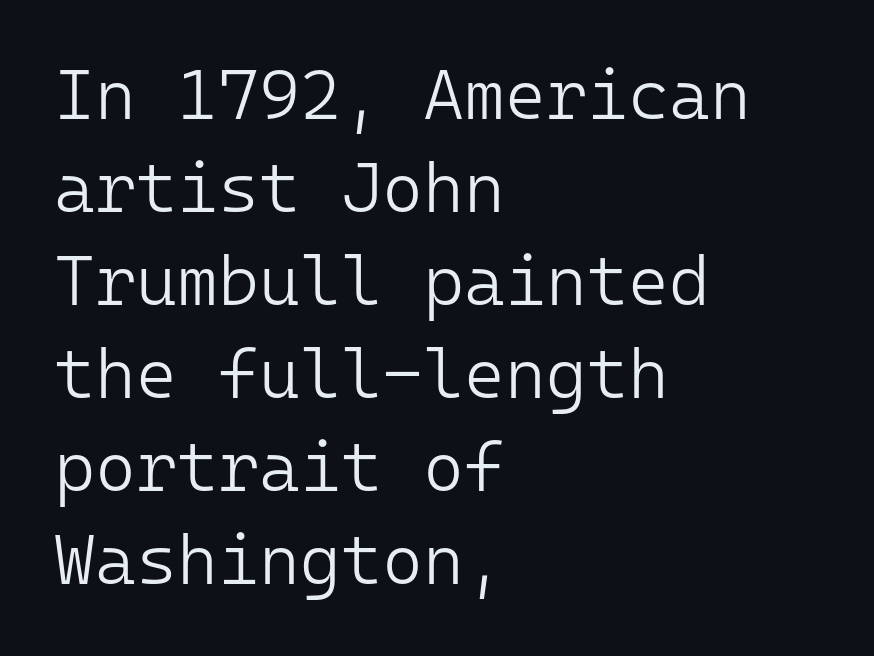
Q: Is the text bold? A: No.
Q: Is the text italic (slanted)? A: No, it is upright.
Q: Is the typeface a serif or a sans-serif typeface? A: Sans-serif.
Q: Is the text underlined? A: No.
Q: How is the paragraph aligned? A: Left-aligned.
Q: Is the spacing between letters normal or unusually wide? A: Normal.
Q: Is the spacing between lines tight, normal or loose? A: Normal.
Q: Width (condensed, normal, or wide)? A: Normal.
Q: Stroke contrast? A: Low.
Q: x-height? A: Medium.
Q: Monospaced? A: Yes.
